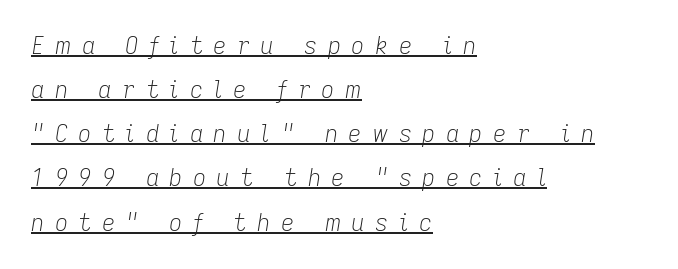
The image shows 23 px text type, italic (leaning right); set left-aligned, loose line spacing (1.92x), unusually wide letter spacing (+0.45 em), underlined.
